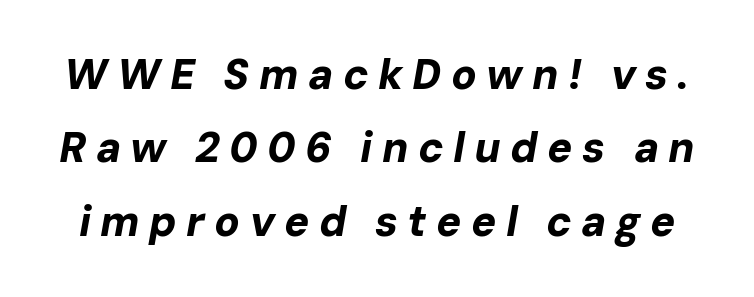
{"italic": "yes", "lean": "right", "slant_degrees": 10, "bold": "yes", "weight": "bold", "width": "normal", "stroke_contrast": "low", "x_height": "medium", "monospaced": "no", "underline": "no", "line_spacing_ratio": 1.75, "letter_spacing": "wide", "letter_spacing_em": 0.22, "glyph_px": 42}
